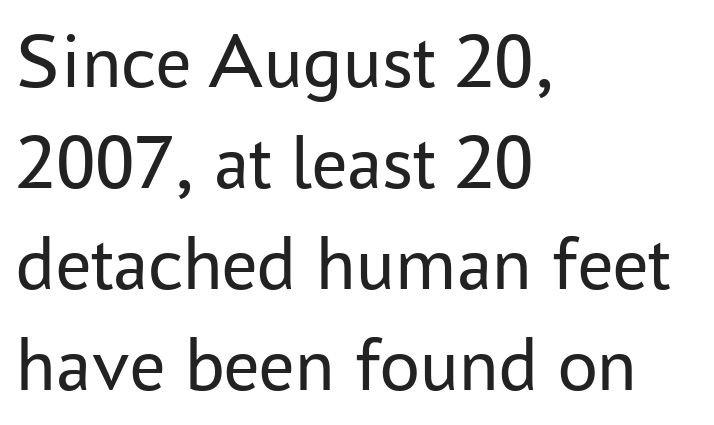
The image shows 79 px regular-weight sans-serif type, upright; set left-aligned, normal line spacing (1.28x), normal letter spacing, not underlined; low stroke contrast and a medium x-height.
